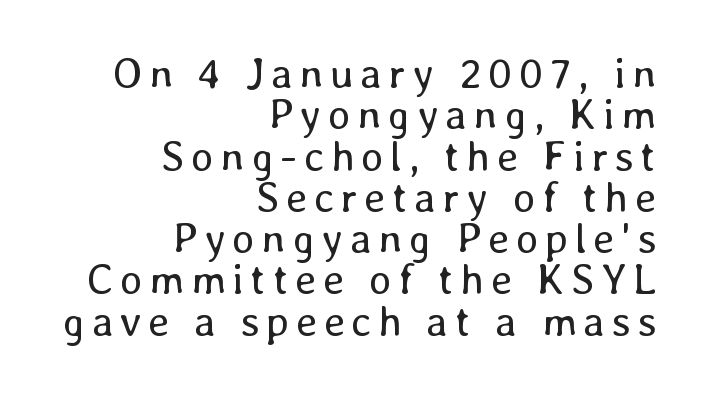
Q: Is the text bold? A: No.
Q: Is the text italic (slanted)? A: No, it is upright.
Q: Is the text underlined? A: No.
Q: How is the paragraph aligned? A: Right-aligned.
Q: Is the spacing between lines tight, normal or loose? A: Tight.
Q: Width (condensed, normal, or wide)? A: Normal.
Q: Stroke contrast? A: Low.
Q: x-height? A: Medium.
Q: Monospaced? A: No.
